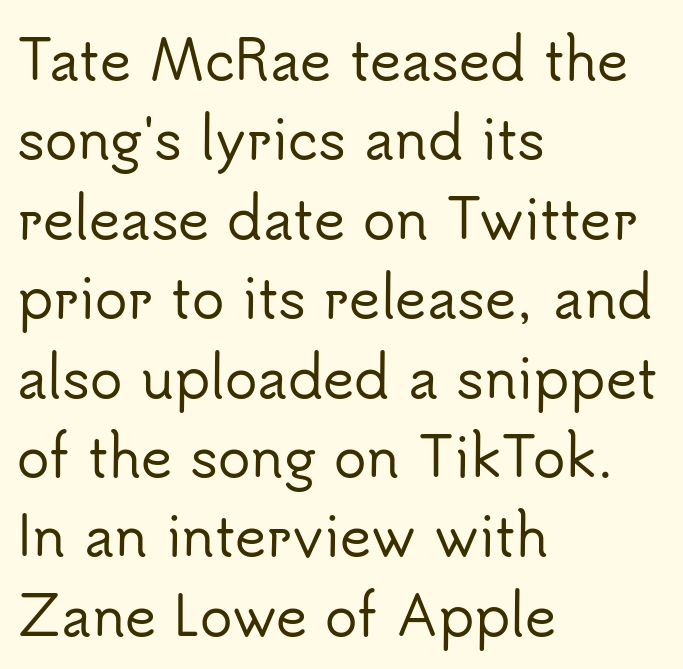
Q: Is the text italic (slanted)? A: No, it is upright.
Q: Is the typeface a serif or a sans-serif typeface? A: Sans-serif.
Q: Is the text underlined? A: No.
Q: How is the paragraph aligned? A: Left-aligned.
Q: Is the spacing between letters normal or unusually wide? A: Normal.
Q: Is the spacing between lines tight, normal or loose? A: Normal.
Q: Width (condensed, normal, or wide)? A: Normal.
Q: Stroke contrast? A: Low.
Q: x-height? A: Small.
Q: Monospaced? A: No.
